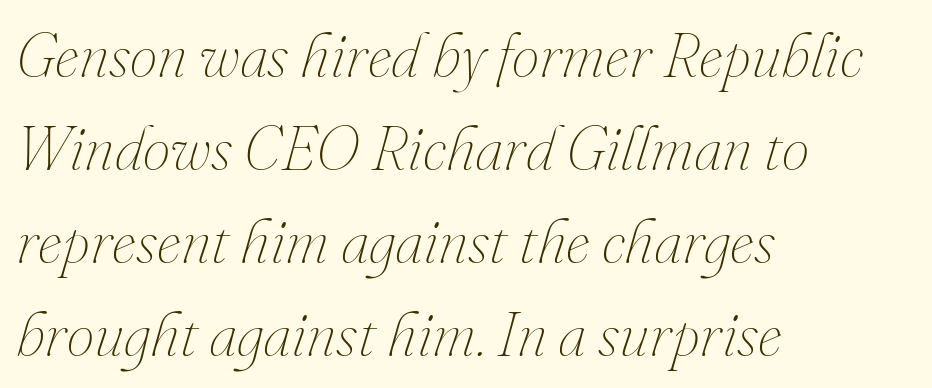
The font's italic variant was chosen for this text. The string is rendered with underlining switched off. Glyph-to-glyph distance matches everyday printed text. The face looks like a standard text weight, possibly lighter.
